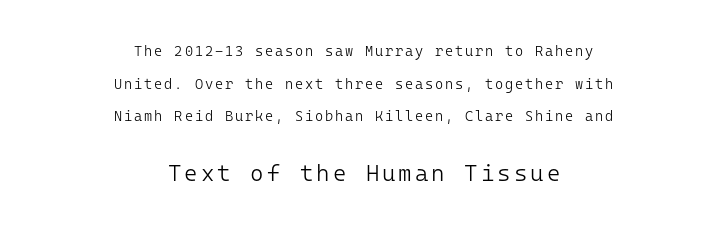
The image shows 23 px text type, upright; set centered, loose line spacing (2.33x), not underlined; the second (bottom) block is 1.64x larger.
